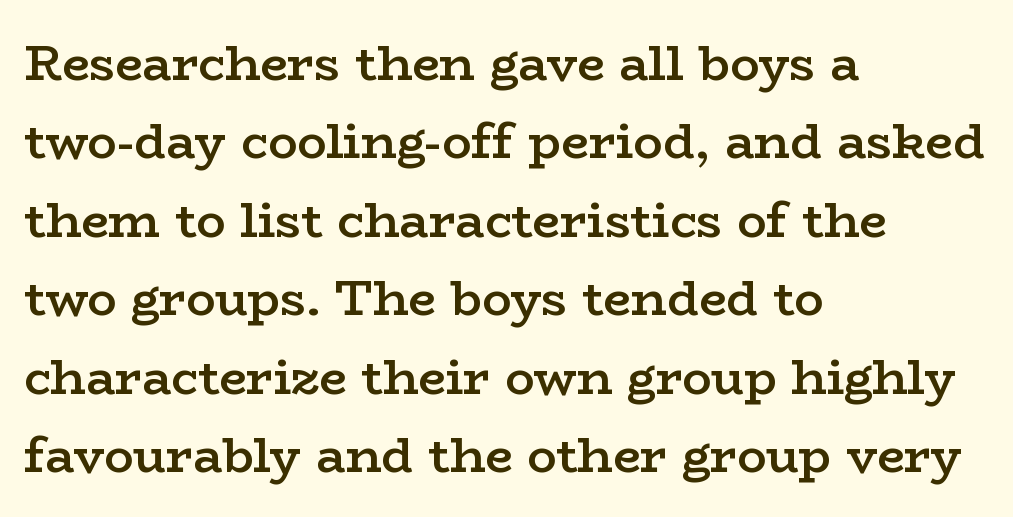
The image shows 49 px semibold, wide serif type, upright; set left-aligned, normal line spacing (1.6x), normal letter spacing, not underlined; low stroke contrast and a medium x-height.
